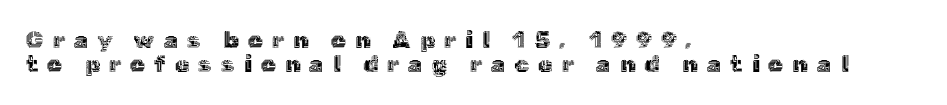
The image shows 23 px text type, upright; set left-aligned, tight line spacing (1.06x), unusually wide letter spacing (+0.4 em), not underlined.
